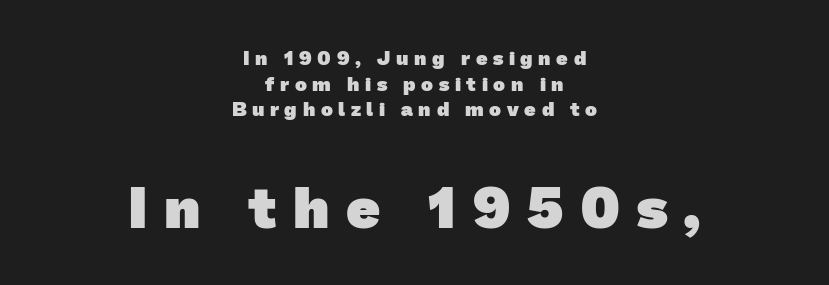
Q: Is the text bold? A: Yes.
Q: Is the typeface a serif or a sans-serif typeface? A: Sans-serif.
Q: Is the text underlined? A: No.
Q: How is the paragraph aligned? A: Centered.
Q: Is the spacing between letters normal or unusually wide? A: Unusually wide.
Q: Is the spacing between lines tight, normal or loose? A: Normal.
Q: Which block of text is set in a larger size, the first (top) or the second (bottom)? A: The second (bottom) one.
Q: Width (condensed, normal, or wide)? A: Normal.
Q: Stroke contrast? A: Low.
Q: x-height? A: Medium.
Q: Monospaced? A: No.
